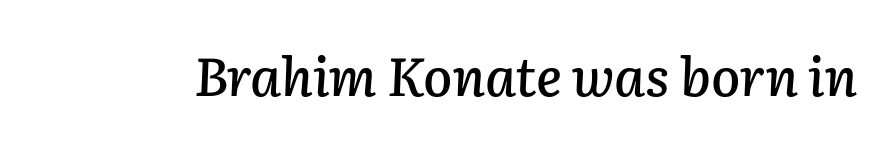
Proportional: the letters do not fall into vertical columns. This sample uses an oblique cut, with every glyph tilted off the vertical. Descenders are the only things crossing below the line. Compared with typical body copy, the letter spacing here is the same.
